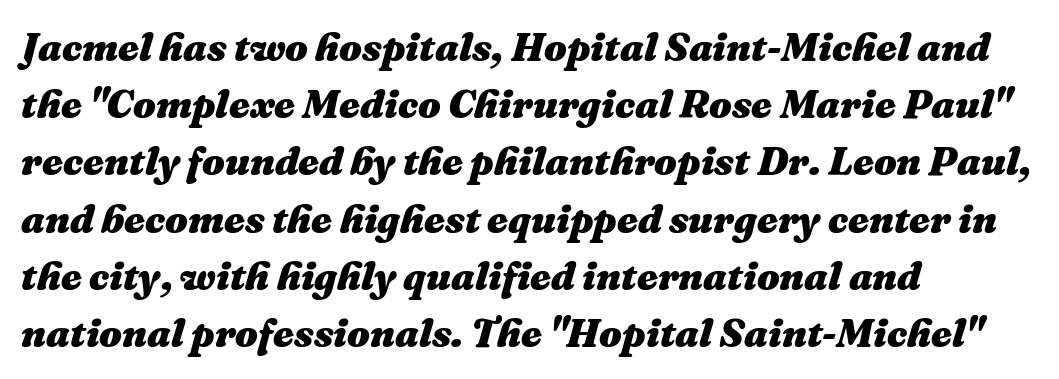
Q: Is the text bold? A: Yes.
Q: Is the text italic (slanted)? A: Yes, it leans right by about 16 degrees.
Q: Is the text underlined? A: No.
Q: How is the paragraph aligned? A: Left-aligned.
Q: Is the spacing between letters normal or unusually wide? A: Normal.
Q: Is the spacing between lines tight, normal or loose? A: Normal.
Q: Width (condensed, normal, or wide)? A: Normal.
Q: Stroke contrast? A: Medium.
Q: x-height? A: Medium.
Q: Monospaced? A: No.
